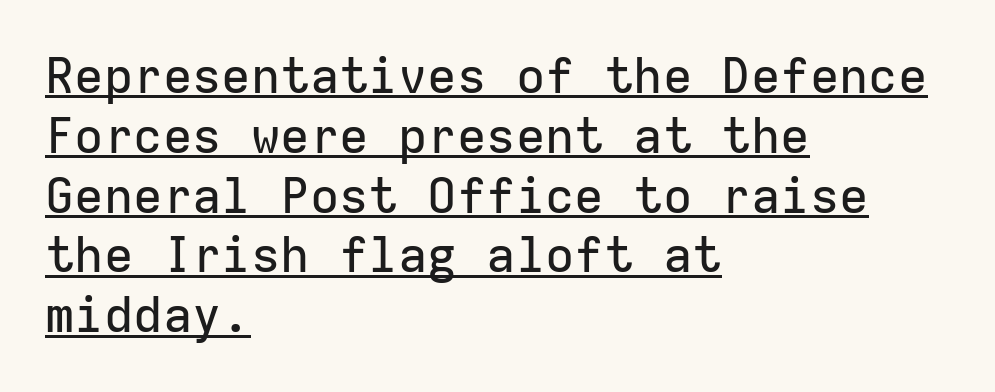
{"serif": "no", "italic": "no", "width": "normal", "stroke_contrast": "low", "x_height": "medium", "monospaced": "yes", "underline": "yes", "align": "left", "line_spacing_ratio": 1.22, "letter_spacing": "normal", "letter_spacing_em": 0.0, "glyph_px": 49}
